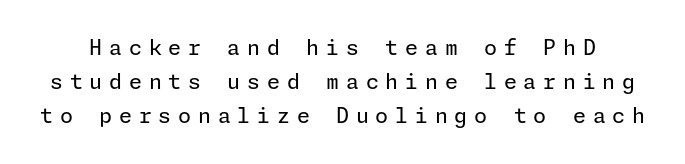
The font is comparable to plain body text, perhaps lighter. The space between consecutive lines is moderate. The rendering inserts visible extra space after every character. A clean baseline with only descenders dipping below it. The type sits square on the baseline with zero lean.
